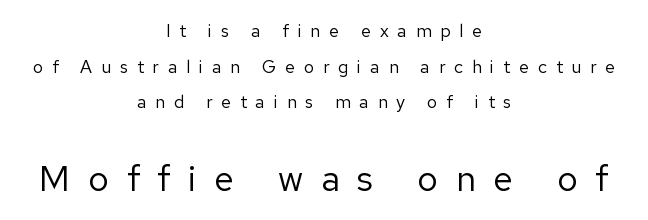
Q: Is the text bold? A: No.
Q: Is the text italic (slanted)? A: No, it is upright.
Q: Is the typeface a serif or a sans-serif typeface? A: Sans-serif.
Q: Is the text underlined? A: No.
Q: How is the paragraph aligned? A: Centered.
Q: Is the spacing between letters normal or unusually wide? A: Unusually wide.
Q: Is the spacing between lines tight, normal or loose? A: Loose.
Q: Which block of text is set in a larger size, the first (top) or the second (bottom)? A: The second (bottom) one.
Q: Width (condensed, normal, or wide)? A: Normal.
Q: Stroke contrast? A: Low.
Q: x-height? A: Medium.
Q: Monospaced? A: No.
